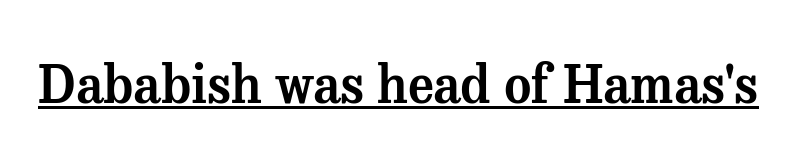
These lines were composed using upright roman letters. You can tell from the footed stems that serif type was used. The words here are underlined. What stands out about the letter spacing? Nothing — it is the standard amount. You could not count columns in this text — the font is proportionally spaced.
